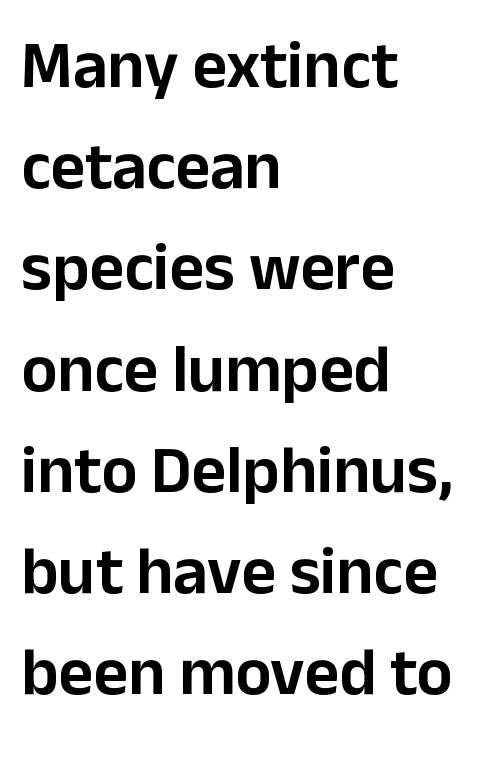
The image shows 67 px sans-serif type, upright; set left-aligned, normal line spacing (1.51x), normal letter spacing, not underlined; low stroke contrast and a medium x-height.
